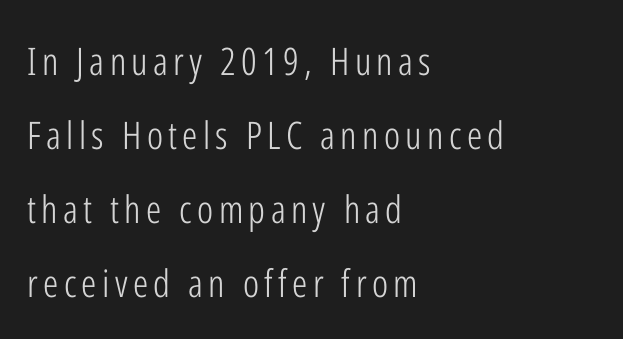
Q: Is the text bold? A: No.
Q: Is the text italic (slanted)? A: No, it is upright.
Q: Is the typeface a serif or a sans-serif typeface? A: Sans-serif.
Q: Is the text underlined? A: No.
Q: How is the paragraph aligned? A: Left-aligned.
Q: Is the spacing between lines tight, normal or loose? A: Loose.
Q: Width (condensed, normal, or wide)? A: Condensed.
Q: Stroke contrast? A: Low.
Q: x-height? A: Medium.
Q: Monospaced? A: No.
